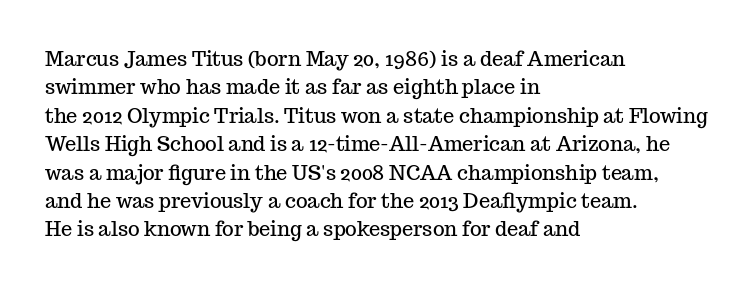
Reading down the block, your eye returns to a fixed left position each line. What stands out about the letter spacing? Nothing — it is the standard amount. The specimen reads as upright at a glance. The designer left line spacing at the default.
